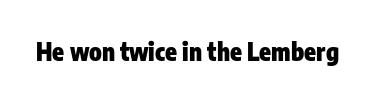
The image shows 24 px bold type, upright; set normal letter spacing, not underlined.
